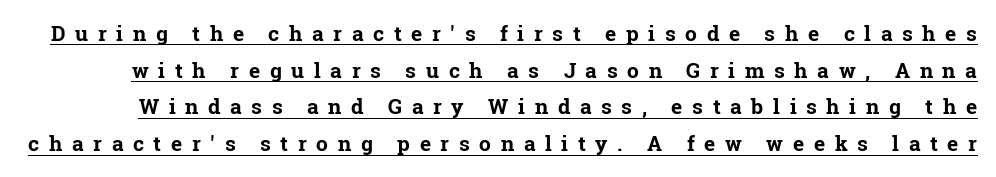
Q: Is the text bold? A: Yes.
Q: Is the text italic (slanted)? A: No, it is upright.
Q: Is the text underlined? A: Yes.
Q: Is the spacing between letters normal or unusually wide? A: Unusually wide.
